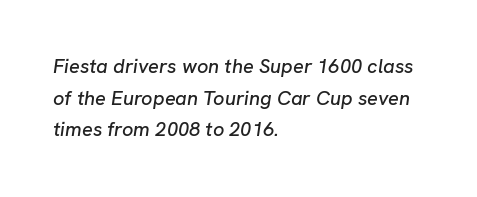
Q: Is the text italic (slanted)? A: Yes, it leans right by about 8 degrees.
Q: Is the text underlined? A: No.
Q: How is the paragraph aligned? A: Left-aligned.
Q: Is the spacing between letters normal or unusually wide? A: Normal.
Q: Is the spacing between lines tight, normal or loose? A: Normal.
